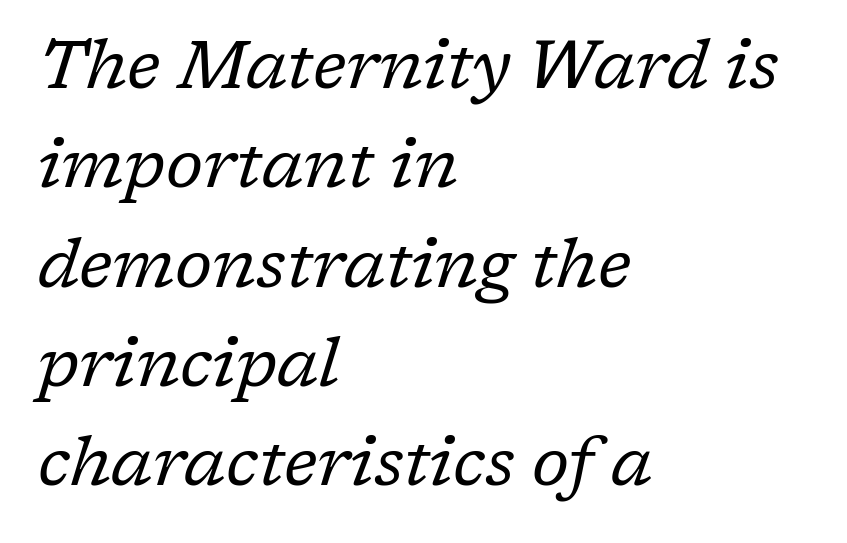
{"serif": "yes", "italic": "yes", "lean": "right", "slant_degrees": 17, "bold": "no", "weight": "regular", "width": "normal", "stroke_contrast": "low", "x_height": "medium", "monospaced": "no", "underline": "no", "align": "left", "line_spacing": "normal", "line_spacing_ratio": 1.46, "letter_spacing": "normal", "letter_spacing_em": 0.0, "glyph_px": 68}
